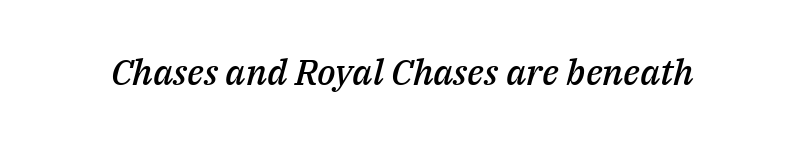
Q: Is the text bold? A: Semi-bold.
Q: Is the text italic (slanted)? A: Yes, it leans right by about 14 degrees.
Q: Is the text underlined? A: No.
Q: Is the spacing between letters normal or unusually wide? A: Normal.
Q: Width (condensed, normal, or wide)? A: Normal.
Q: Stroke contrast? A: Medium.
Q: x-height? A: Medium.
Q: Monospaced? A: No.
